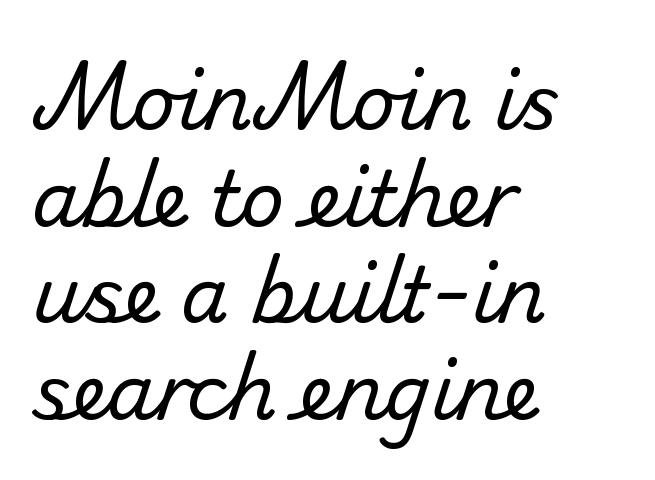
Successive baselines arrive at the customary interval. Unmarked baselines from the first word to the last. Are there feet on the stems? There aren't — it's a sans. You could not count columns in this text — the font is proportionally spaced.
